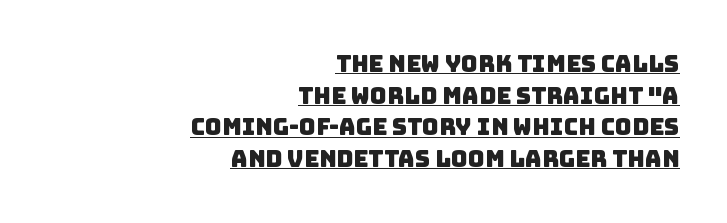
Q: Is the text underlined? A: Yes.
Q: How is the paragraph aligned? A: Right-aligned.
Q: Is the spacing between letters normal or unusually wide? A: Normal.
Q: Is the spacing between lines tight, normal or loose? A: Normal.
